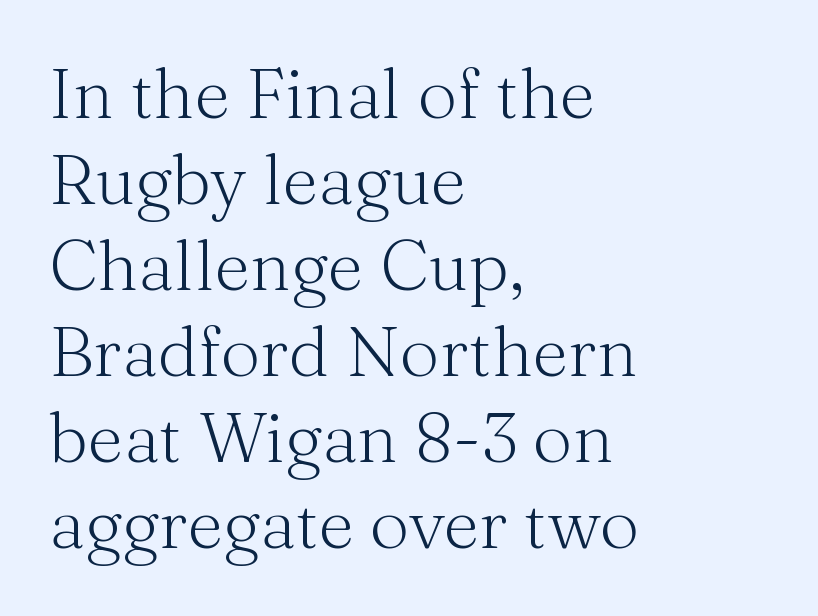
Q: Is the text bold? A: No.
Q: Is the text italic (slanted)? A: No, it is upright.
Q: Is the typeface a serif or a sans-serif typeface? A: Serif.
Q: Is the text underlined? A: No.
Q: How is the paragraph aligned? A: Left-aligned.
Q: Is the spacing between letters normal or unusually wide? A: Normal.
Q: Width (condensed, normal, or wide)? A: Normal.
Q: Stroke contrast? A: Medium.
Q: x-height? A: Medium.
Q: Monospaced? A: No.
